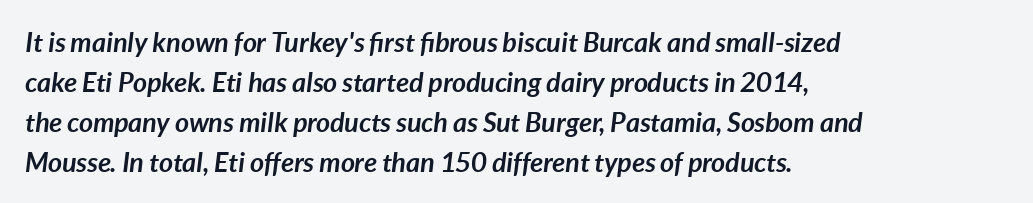
The image shows 27 px bold type, italic (leaning right); set left-aligned, normal line spacing (1.48x), normal letter spacing, not underlined.
